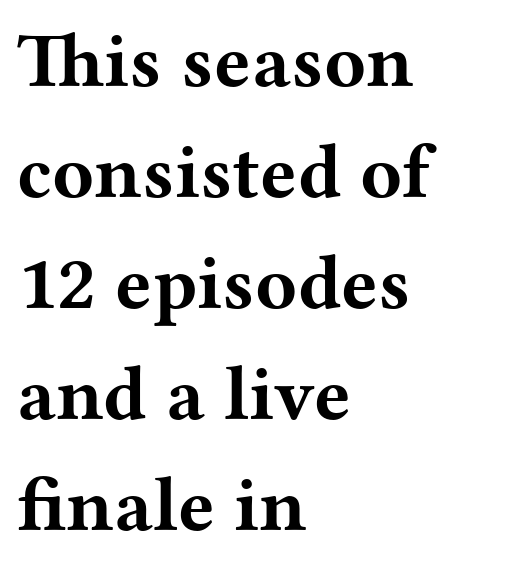
{"serif": "yes", "italic": "no", "bold": "yes", "weight": "bold", "width": "wide", "stroke_contrast": "medium", "x_height": "medium", "monospaced": "no", "underline": "no", "align": "left", "line_spacing": "normal", "line_spacing_ratio": 1.44, "letter_spacing": "normal", "letter_spacing_em": 0.0, "glyph_px": 77}
